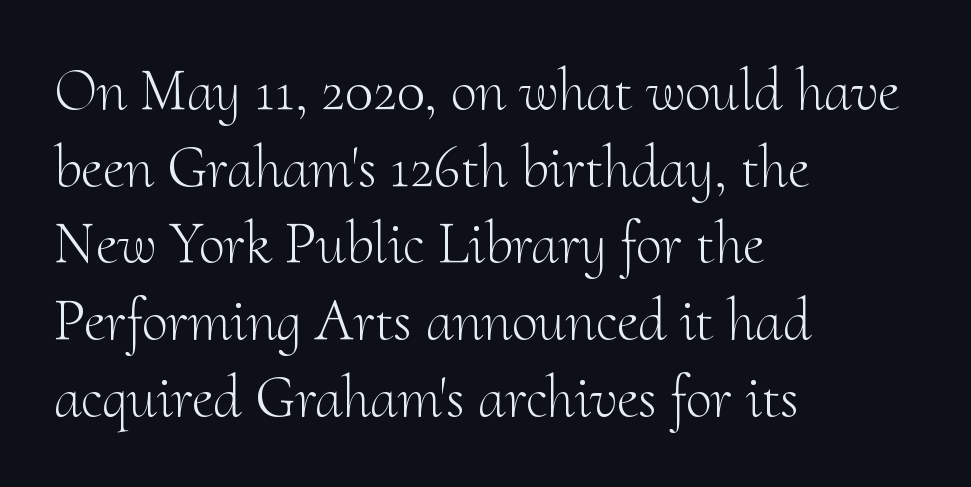
The passage is arranged the way most books set body copy — flush left. The foot of each line stays bare and open. Varying glyph widths throughout — classic text-font behaviour. The rendering uses a moderate line-height, typical for paragraphs. Are there feet on the stems? There are — it's a serif.
